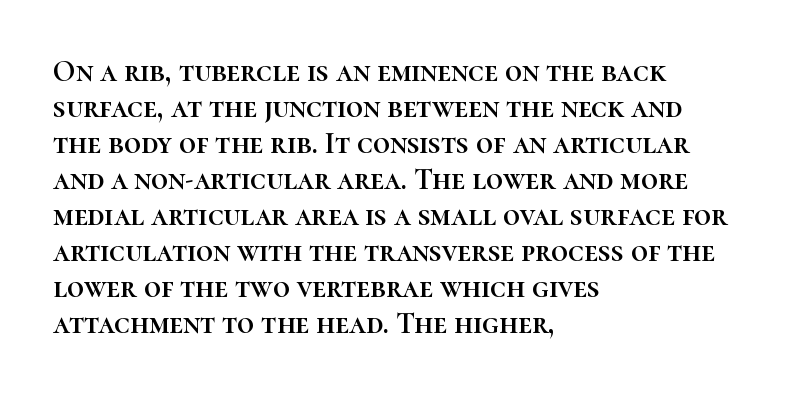
The image shows 30 px text type, upright; set left-aligned, line spacing 1.2x, normal letter spacing, not underlined; high stroke contrast and a medium x-height.
